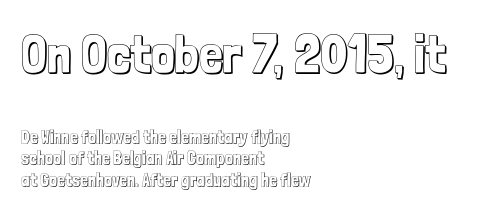
The image shows 53 px condensed type, upright; set left-aligned, line spacing 1.17x, normal letter spacing, not underlined; the first (top) block is 2.94x larger; a medium x-height.
